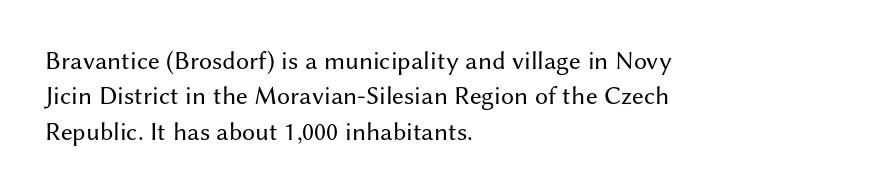
Q: Is the text bold? A: No.
Q: Is the text italic (slanted)? A: No, it is upright.
Q: Is the text underlined? A: No.
Q: How is the paragraph aligned? A: Left-aligned.
Q: Is the spacing between letters normal or unusually wide? A: Normal.
Q: Is the spacing between lines tight, normal or loose? A: Normal.
